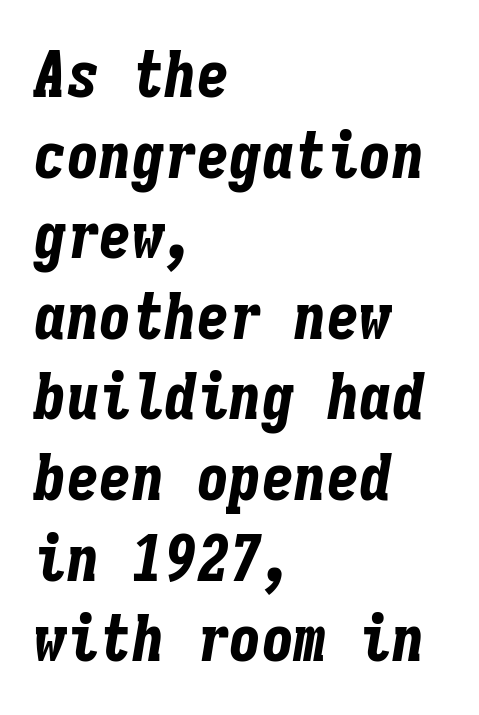
The image shows 65 px bold, condensed type, italic (leaning right), monospaced; set left-aligned, line spacing 1.24x, normal letter spacing, not underlined; low stroke contrast and a medium x-height.
